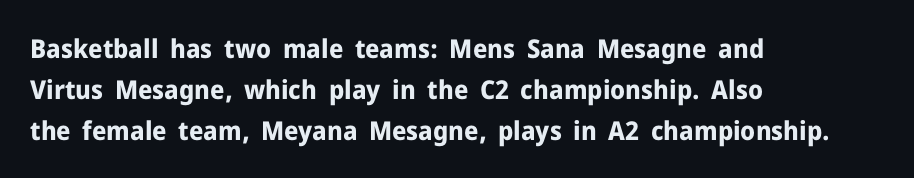
A dark, heavy texture on the line: the type is bold. Characters follow at the spacing the type designer built in. The designer left line spacing at the default. Unmarked baselines from the first word to the last. Posture: vertical.
